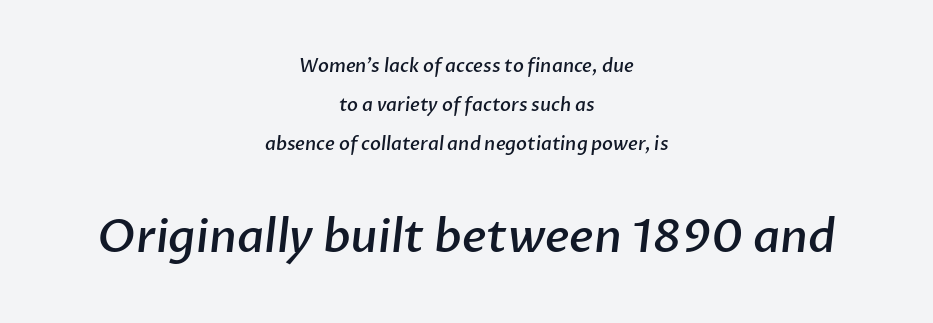
The image shows 45 px semibold sans-serif type; set centered, loose line spacing (2.16x), normal letter spacing, not underlined; the second (bottom) block is 2.5x larger; low stroke contrast and a medium x-height.
